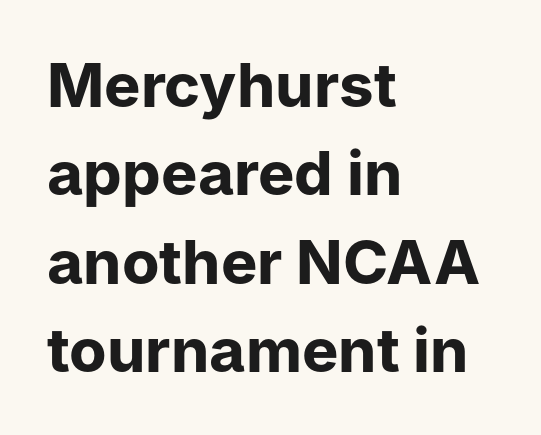
{"serif": "no", "italic": "no", "bold": "yes", "weight": "bold", "width": "normal", "stroke_contrast": "low", "x_height": "medium", "monospaced": "no", "underline": "no", "align": "left", "line_spacing": "normal", "line_spacing_ratio": 1.45, "letter_spacing": "normal", "letter_spacing_em": 0.0, "glyph_px": 61}
